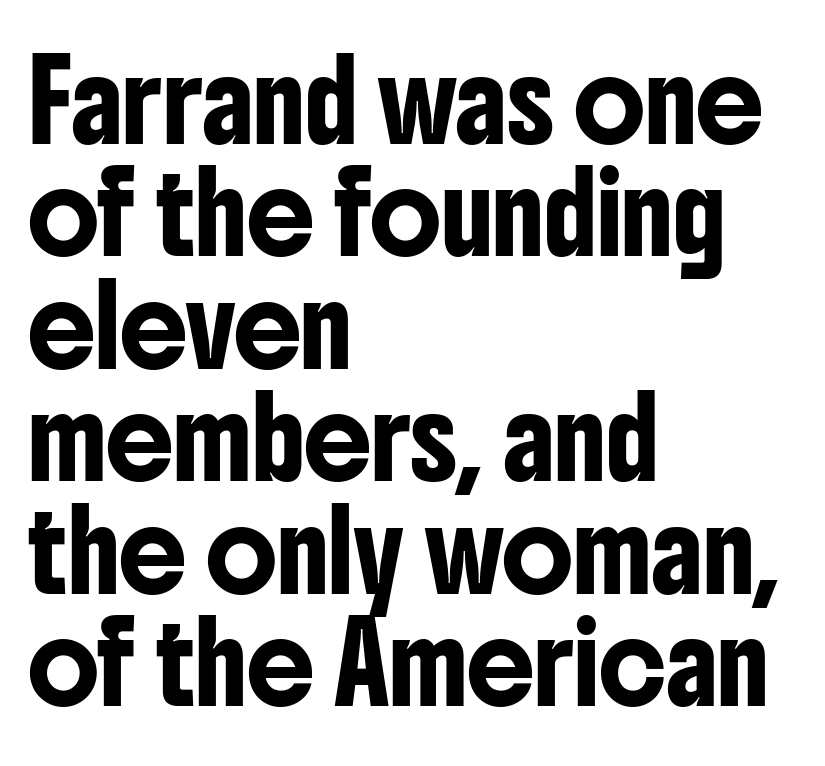
The image shows 76 px condensed sans-serif type, upright; set left-aligned, normal line spacing (1.48x), normal letter spacing, not underlined; low stroke contrast and a medium x-height.
